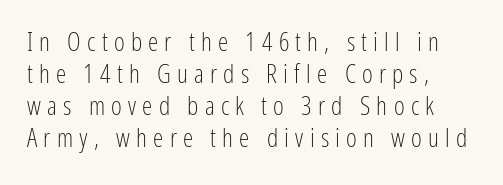
Leftover space on each line is placed entirely after the last word. The type sits square on the baseline with zero lean. Check the space under the baseline: it is left empty. The face used here is rendered with a markedly widened letterfit. Weight: not bold — regular or lighter.
